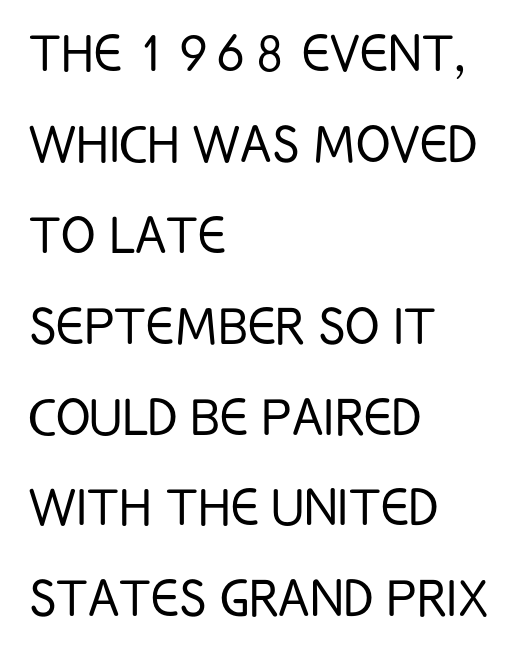
Vertical spacing — default. Tracking value appears to be zero — textbook default spacing. Notice how the passage keeps a crisp vertical edge on the left only. Looks like regular typesetting: each glyph gets only the width it needs.
